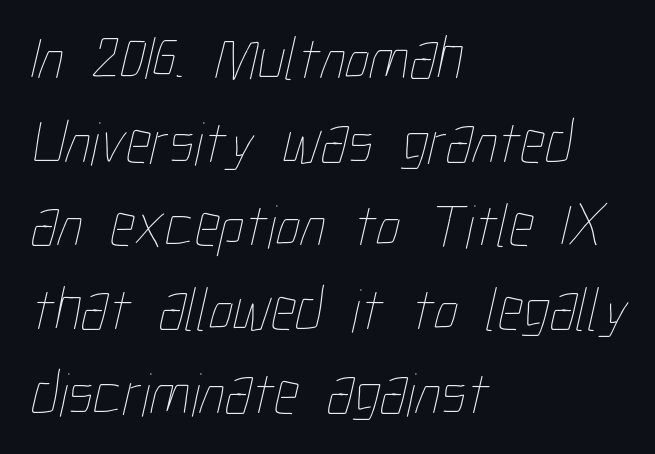
{"bold": "no", "weight": "thin", "width": "condensed", "stroke_contrast": "low", "x_height": "medium", "monospaced": "no", "underline": "no", "align": "left", "line_spacing": "normal", "line_spacing_ratio": 1.35, "letter_spacing": "normal", "letter_spacing_em": 0.0, "glyph_px": 62}
